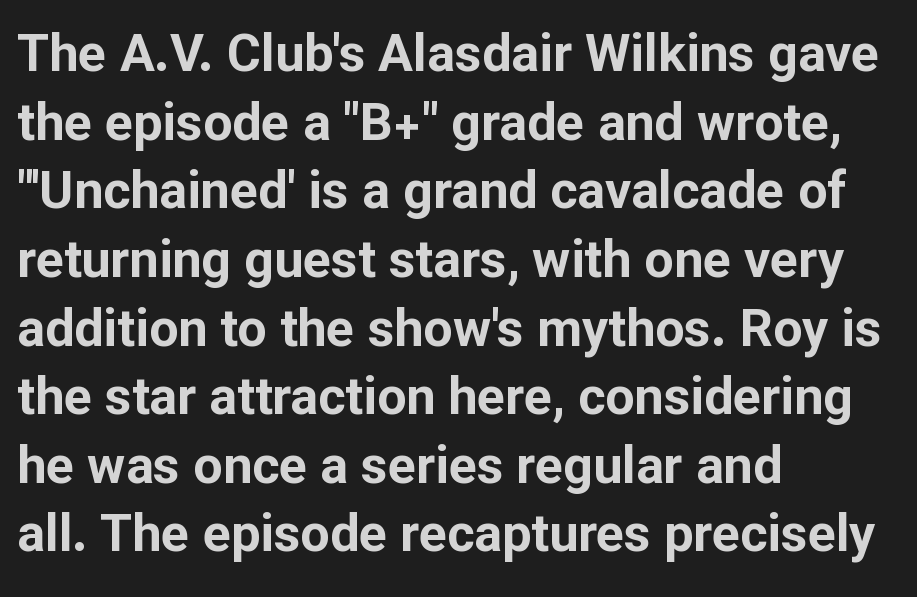
This sample uses an upright cut, with every glyph sitting square on the baseline. Is the type bold? Yes — the strokes are clearly thick and heavy. Glyph-to-glyph distance matches everyday printed text. This sample uses a sans-serif face. Notice how descenders clear the ascenders below comfortably — that's standard leading.
